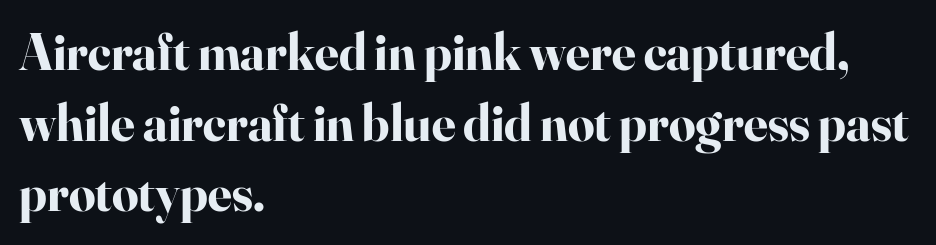
{"serif": "yes", "italic": "no", "bold": "yes", "weight": "bold", "width": "normal", "stroke_contrast": "high", "x_height": "small", "monospaced": "no", "underline": "no", "align": "left", "line_spacing": "normal", "line_spacing_ratio": 1.36, "letter_spacing": "normal", "letter_spacing_em": 0.0, "glyph_px": 52}
